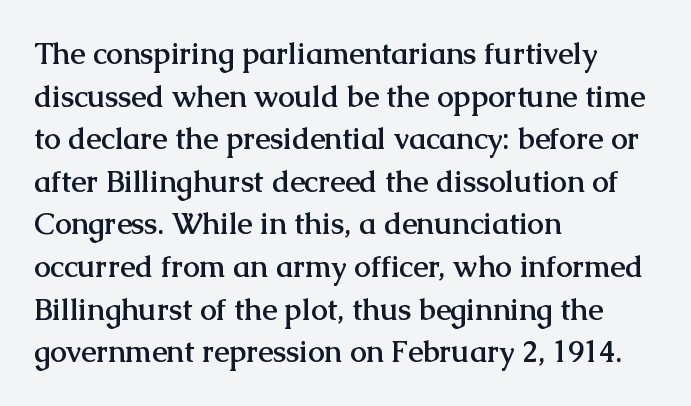
The image shows 30 px semibold serif type, upright; set left-aligned, normal line spacing (1.42x), normal letter spacing, not underlined; medium stroke contrast and a medium x-height.
